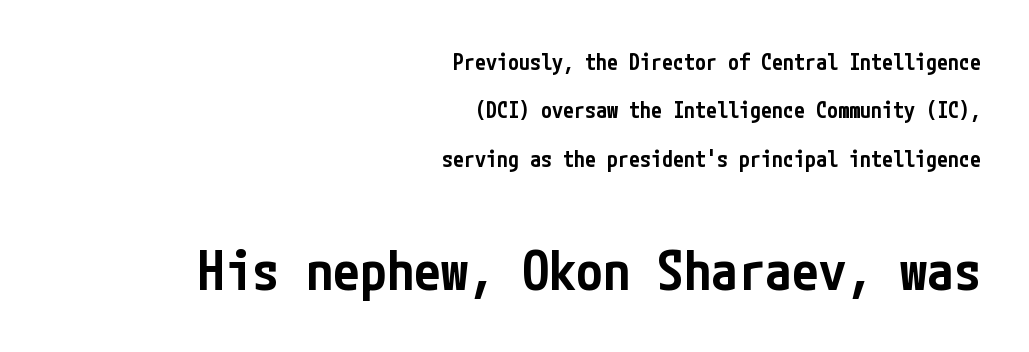
Q: Is the text bold? A: Semi-bold.
Q: Is the text italic (slanted)? A: No, it is upright.
Q: Is the typeface a serif or a sans-serif typeface? A: Sans-serif.
Q: Is the text underlined? A: No.
Q: How is the paragraph aligned? A: Right-aligned.
Q: Is the spacing between letters normal or unusually wide? A: Normal.
Q: Is the spacing between lines tight, normal or loose? A: Loose.
Q: Which block of text is set in a larger size, the first (top) or the second (bottom)? A: The second (bottom) one.
Q: Width (condensed, normal, or wide)? A: Condensed.
Q: Stroke contrast? A: Low.
Q: x-height? A: Medium.
